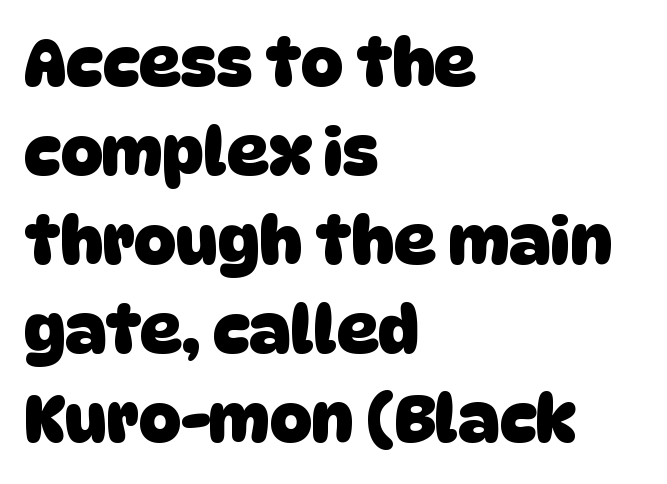
Q: Is the text bold? A: Yes.
Q: Is the typeface a serif or a sans-serif typeface? A: Sans-serif.
Q: Is the text underlined? A: No.
Q: How is the paragraph aligned? A: Left-aligned.
Q: Is the spacing between letters normal or unusually wide? A: Normal.
Q: Is the spacing between lines tight, normal or loose? A: Normal.
Q: Width (condensed, normal, or wide)? A: Normal.
Q: Stroke contrast? A: Low.
Q: x-height? A: Large.
Q: Monospaced? A: No.
